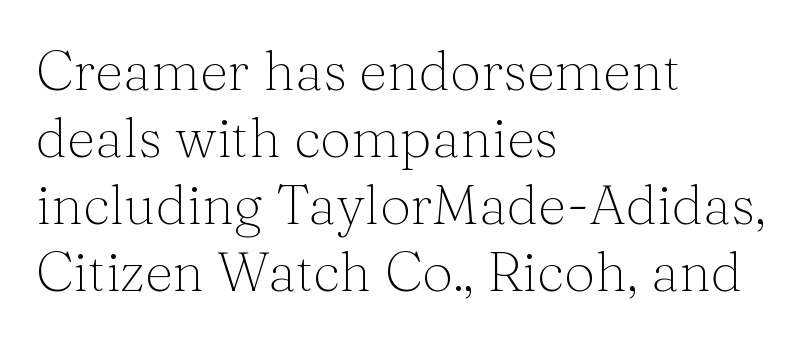
{"serif": "yes", "italic": "no", "bold": "no", "weight": "light", "width": "normal", "stroke_contrast": "medium", "x_height": "medium", "monospaced": "no", "underline": "no", "align": "left", "line_spacing_ratio": 1.22, "letter_spacing": "normal", "letter_spacing_em": 0.0, "glyph_px": 55}
